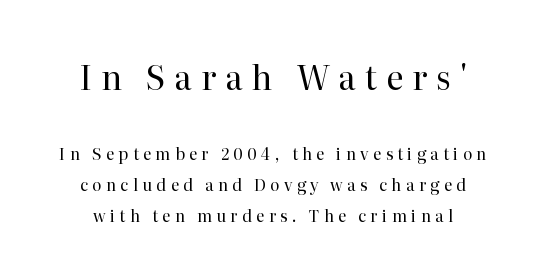
{"serif": "yes", "italic": "no", "bold": "no", "weight": "regular", "width": "normal", "stroke_contrast": "high", "x_height": "medium", "monospaced": "no", "underline": "no", "line_spacing": "loose", "line_spacing_ratio": 1.94, "letter_spacing": "wide", "letter_spacing_em": 0.27, "larger_block": "first", "size_ratio": 2.06, "glyph_px": 33}
